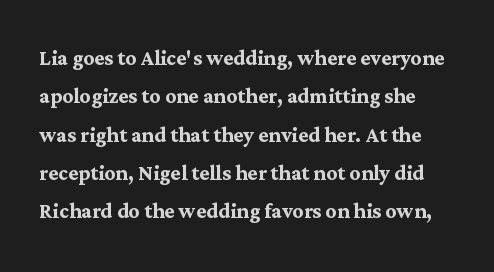
{"italic": "no", "bold": "yes", "underline": "no", "line_spacing": "normal", "line_spacing_ratio": 1.42, "letter_spacing": "normal", "letter_spacing_em": 0.0, "glyph_px": 27}
